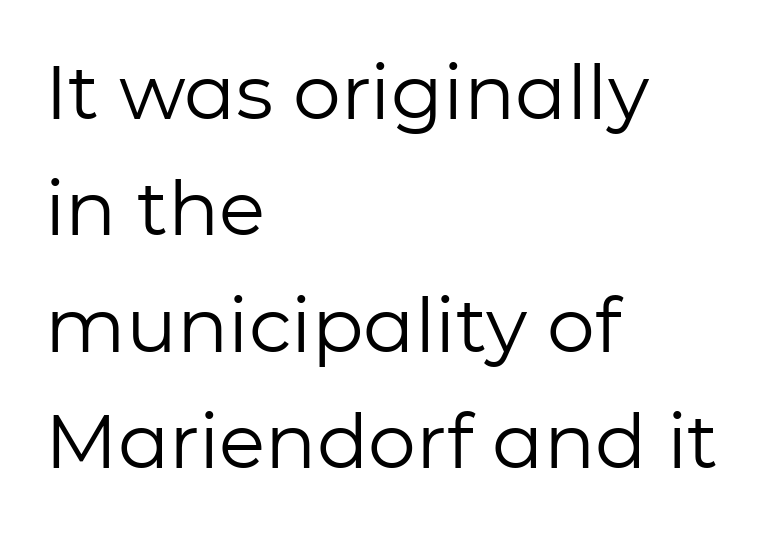
{"serif": "no", "italic": "no", "bold": "no", "weight": "regular", "width": "normal", "stroke_contrast": "low", "x_height": "medium", "monospaced": "no", "underline": "no", "align": "left", "line_spacing": "normal", "line_spacing_ratio": 1.53, "letter_spacing": "normal", "letter_spacing_em": 0.0, "glyph_px": 76}
